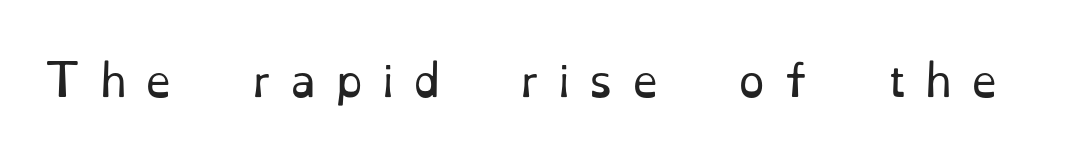
Tall strokes in this sample are plumb rather than angled. You could only call the tracking loose — the letters float apart. Lines of text with bare space underneath. Spacing verdict: proportional, widths tailored to each character. Weight: in the light-to-regular range.
